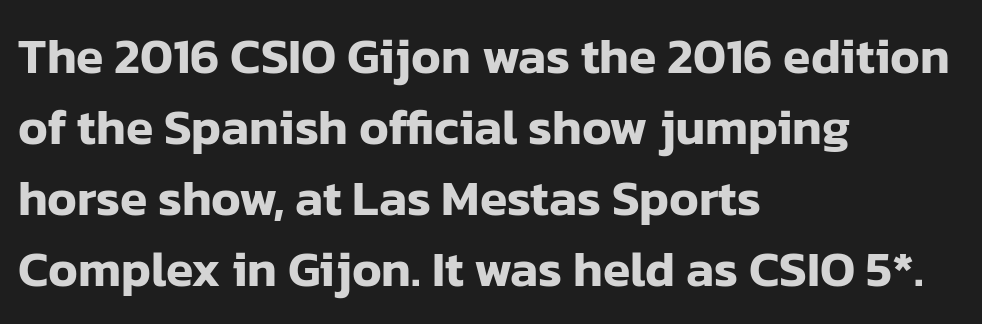
{"serif": "no", "italic": "no", "width": "normal", "stroke_contrast": "low", "x_height": "medium", "monospaced": "no", "underline": "no", "align": "left", "line_spacing": "normal", "line_spacing_ratio": 1.42, "letter_spacing": "normal", "letter_spacing_em": 0.0, "glyph_px": 50}
